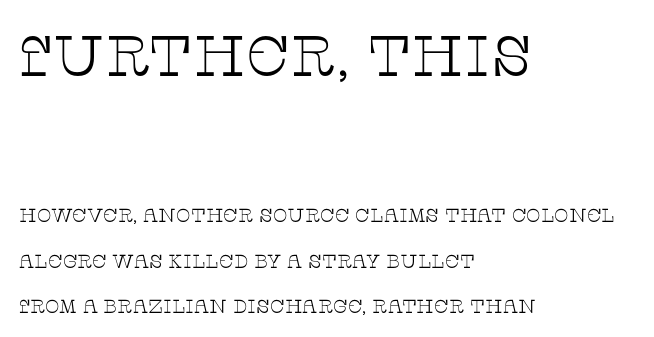
{"serif": "yes", "italic": "no", "bold": "no", "weight": "thin", "width": "wide", "stroke_contrast": "low", "x_height": "large", "monospaced": "no", "underline": "no", "align": "left", "line_spacing": "loose", "line_spacing_ratio": 2.42, "letter_spacing": "normal", "letter_spacing_em": 0.0, "larger_block": "first", "size_ratio": 3.0, "glyph_px": 57}
